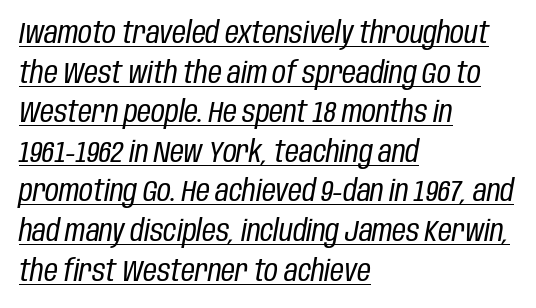
Q: Is the text bold? A: No.
Q: Is the text italic (slanted)? A: Yes, it leans right by about 10 degrees.
Q: Is the text underlined? A: Yes.
Q: How is the paragraph aligned? A: Left-aligned.
Q: Is the spacing between letters normal or unusually wide? A: Normal.
Q: Is the spacing between lines tight, normal or loose? A: Normal.
Q: Width (condensed, normal, or wide)? A: Condensed.
Q: Stroke contrast? A: Low.
Q: x-height? A: Large.
Q: Monospaced? A: No.
